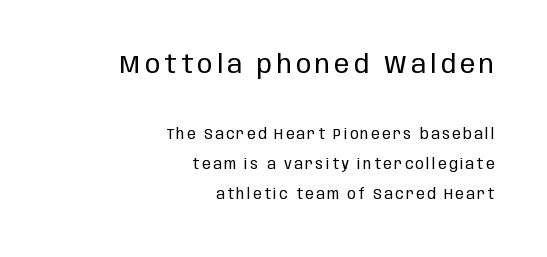
Q: Is the text bold? A: No.
Q: Is the text italic (slanted)? A: No, it is upright.
Q: Is the text underlined? A: No.
Q: How is the paragraph aligned? A: Right-aligned.
Q: Is the spacing between lines tight, normal or loose? A: Loose.
Q: Which block of text is set in a larger size, the first (top) or the second (bottom)? A: The first (top) one.
